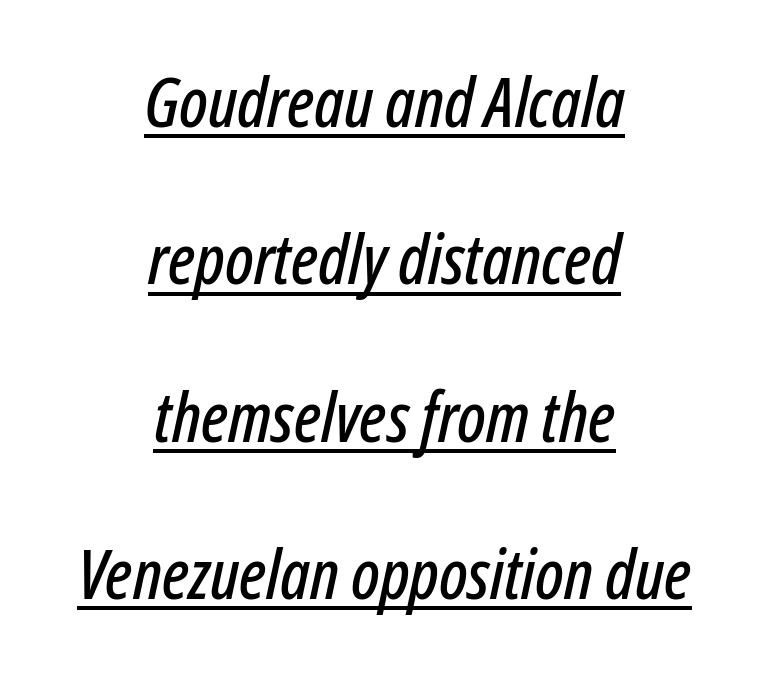
The image shows 69 px condensed type, italic (leaning right); set centered, loose line spacing (2.28x), normal letter spacing, underlined; low stroke contrast and a medium x-height.
